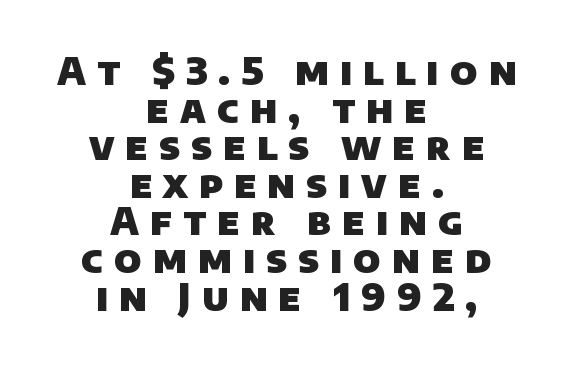
Q: Is the text bold? A: Yes.
Q: Is the typeface a serif or a sans-serif typeface? A: Sans-serif.
Q: Is the text underlined? A: No.
Q: How is the paragraph aligned? A: Centered.
Q: Is the spacing between letters normal or unusually wide? A: Unusually wide.
Q: Is the spacing between lines tight, normal or loose? A: Tight.
Q: Width (condensed, normal, or wide)? A: Normal.
Q: Stroke contrast? A: Low.
Q: x-height? A: Large.
Q: Monospaced? A: No.
